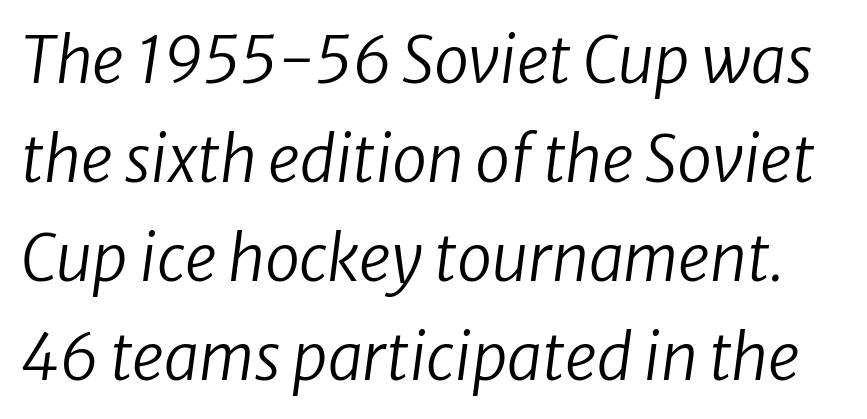
A light-to-regular cut is what we see here. Compared with typical body copy, the letter spacing here is the same. Proportional: the letters do not fall into vertical columns. Rows of type keep a routine distance in the vertical direction.
